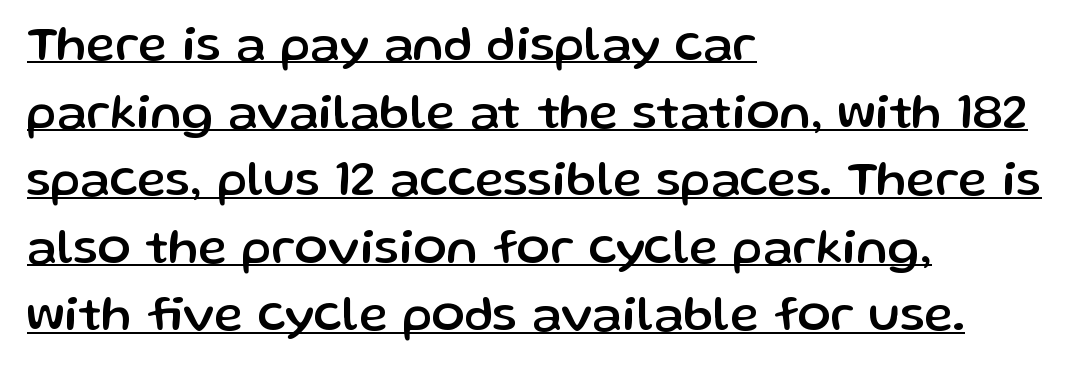
Designer's note — italics off, roman on. In CSS terms this would be text-align: left. Leading: standard. Typographically, this falls in the sans-serif category.
